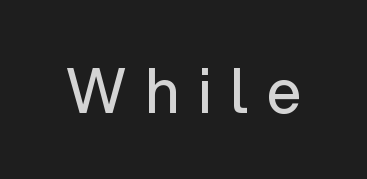
No heavy texture on the line: the type isn't bold. Note the varied advance widths — an 'i' is clearly narrower than an 'm'. Examine the stroke ends and you'll find no serifs. Each word looks stretched out because of the extra space between its letters.
